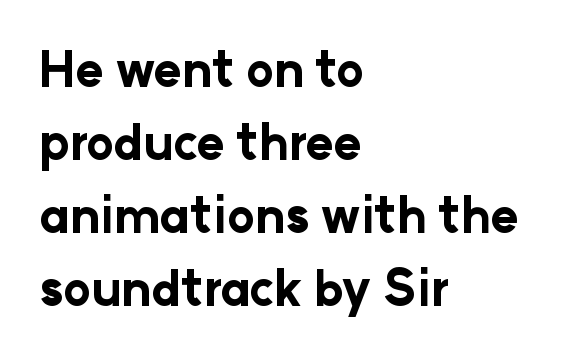
The image shows 47 px bold sans-serif type, upright; set left-aligned, normal line spacing (1.55x), normal letter spacing, not underlined; low stroke contrast and a medium x-height.
